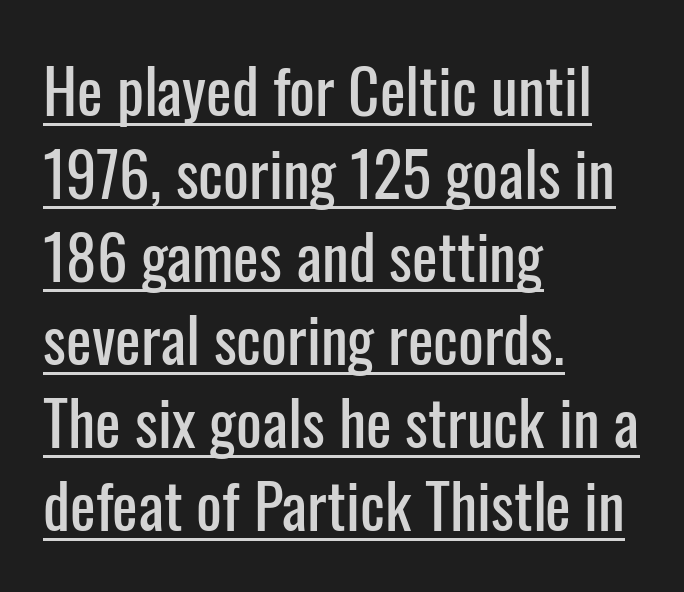
A typesetter would mark this as roman, not italic. Decoration check: the copy is underlined. This sample uses plain, unmodified letter spacing. Think of a printed novel: that variable character pitch is what you see here. Reading down the column, the eye jumps a familiar distance to each next line.
